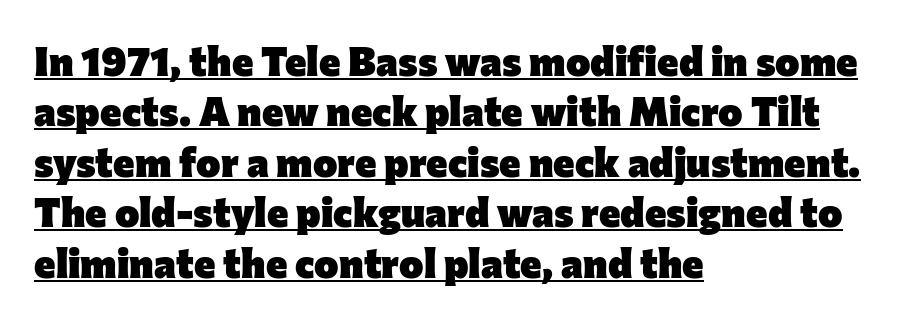
{"serif": "no", "italic": "no", "bold": "yes", "weight": "heavy", "width": "normal", "stroke_contrast": "low", "x_height": "medium", "monospaced": "no", "underline": "yes", "align": "left", "line_spacing_ratio": 1.23, "letter_spacing": "normal", "letter_spacing_em": 0.0, "glyph_px": 41}
